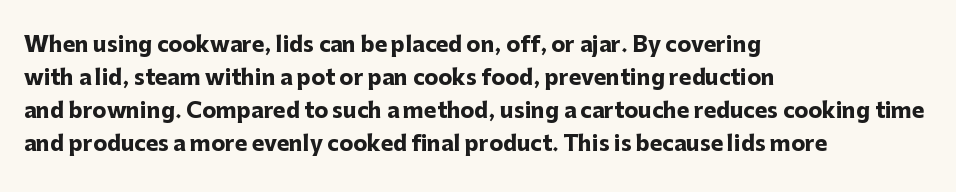
The image shows 21 px bold type, upright; set left-aligned, normal line spacing (1.57x), normal letter spacing, not underlined.
